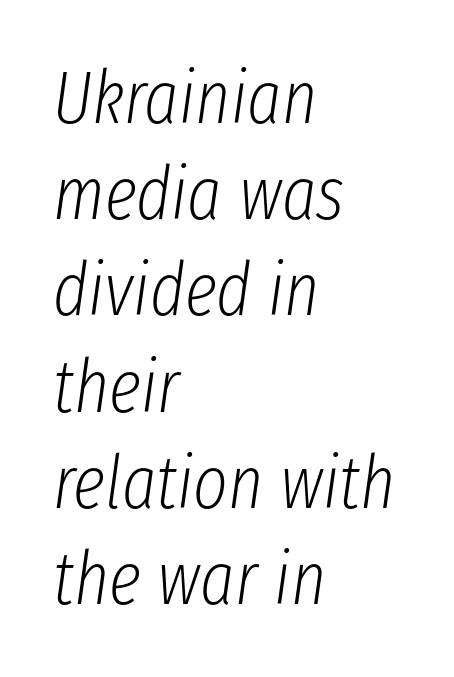
The letters look calm and open, with moderate or lighter stems. This rendering uses left alignment, leaving the right contour irregular. There's an unmistakable incline to the writing here. Underlining? Definitely not there. The gaps between neighbouring characters are ordinary and unremarkable.
